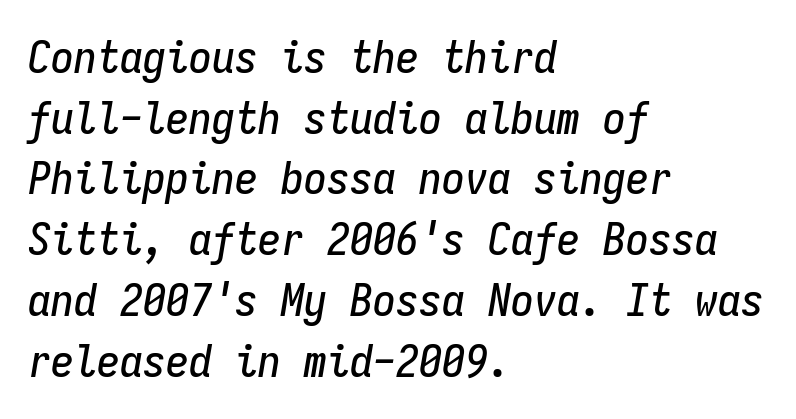
The image shows 46 px condensed type, italic (leaning right), monospaced; set left-aligned, normal line spacing (1.32x), normal letter spacing, not underlined; low stroke contrast and a medium x-height.
